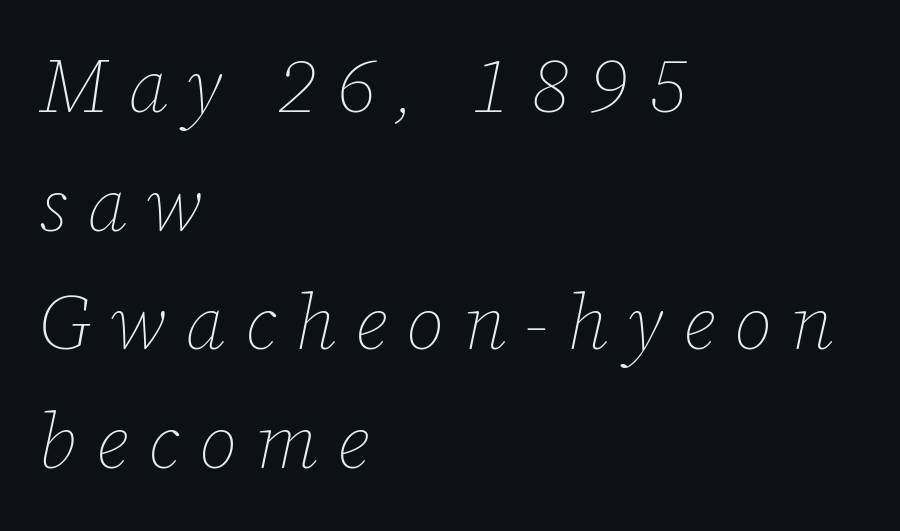
Q: Is the text bold? A: No.
Q: Is the text italic (slanted)? A: Yes, it leans right by about 12 degrees.
Q: Is the text underlined? A: No.
Q: How is the paragraph aligned? A: Left-aligned.
Q: Is the spacing between letters normal or unusually wide? A: Unusually wide.
Q: Is the spacing between lines tight, normal or loose? A: Normal.
Q: Width (condensed, normal, or wide)? A: Normal.
Q: Stroke contrast? A: Low.
Q: x-height? A: Medium.
Q: Monospaced? A: No.
